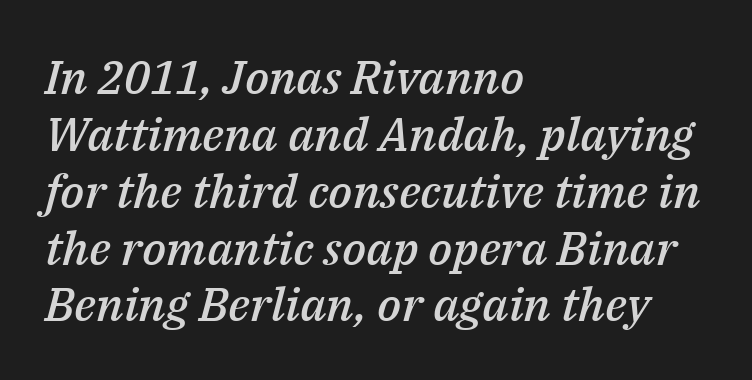
Q: Is the text bold? A: Semi-bold.
Q: Is the text italic (slanted)? A: Yes, it leans right by about 14 degrees.
Q: Is the text underlined? A: No.
Q: How is the paragraph aligned? A: Left-aligned.
Q: Is the spacing between letters normal or unusually wide? A: Normal.
Q: Width (condensed, normal, or wide)? A: Normal.
Q: Stroke contrast? A: Medium.
Q: x-height? A: Medium.
Q: Monospaced? A: No.
